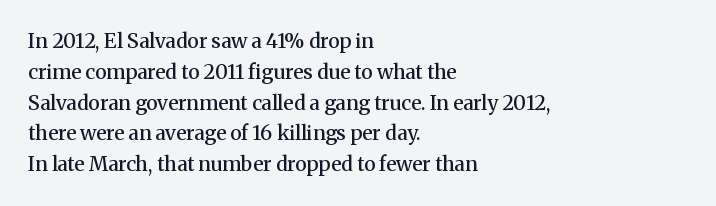
The image shows 20 px text type, upright; set left-aligned, normal line spacing (1.54x), normal letter spacing, not underlined.
